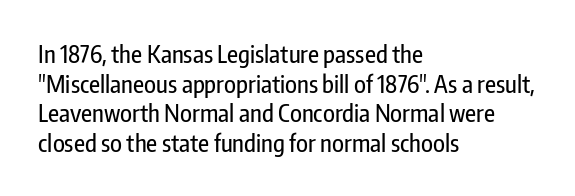
{"italic": "no", "underline": "no", "align": "left", "line_spacing_ratio": 1.23, "letter_spacing": "normal", "letter_spacing_em": 0.0, "glyph_px": 24}
